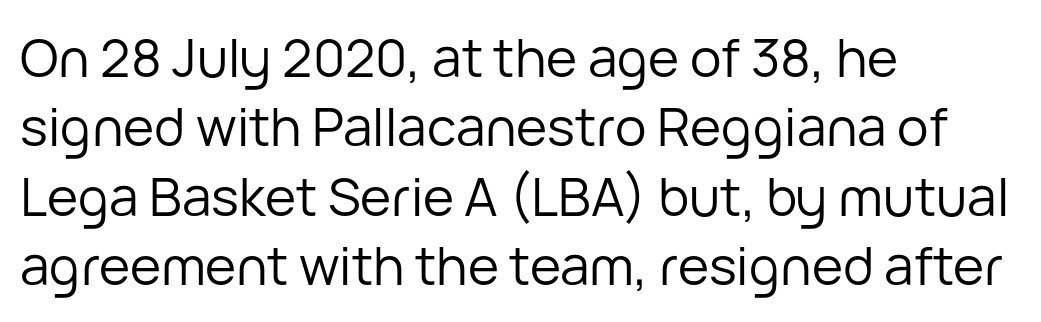
The specimen omits any rule beneath the text block's lines. Line starts are locked; line ends wander. These lines keep a tight, regular rhythm from letter to letter. The lines sit at an ordinary, default distance from one another.
